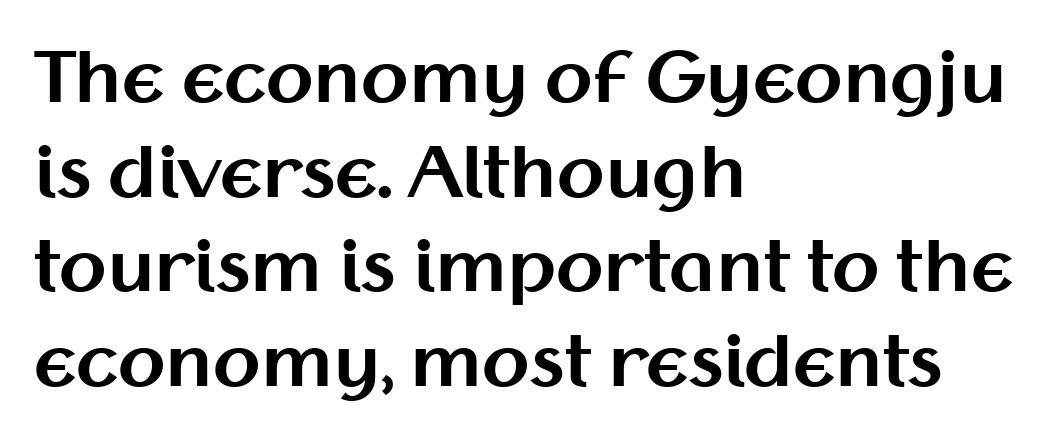
The area under the type is left untouched. The tracking reads as untouched default to a designer's eye. The rag falls on the right side of this text block. Vertical spacing — default.
